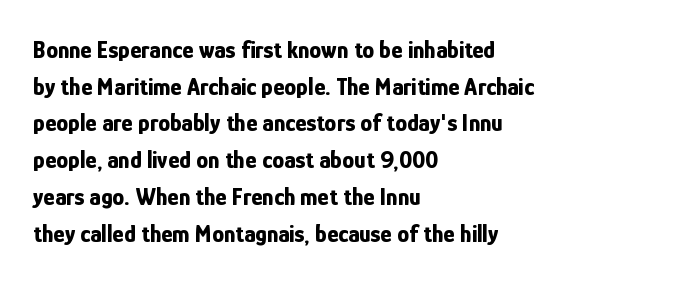
The image shows 24 px bold type, upright; set left-aligned, normal line spacing (1.53x), normal letter spacing, not underlined.
